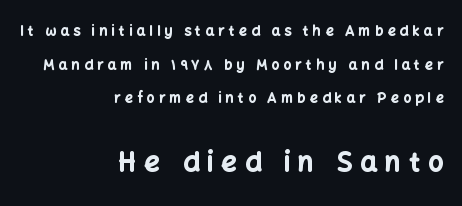
{"italic": "no", "bold": "yes", "underline": "no", "align": "right", "line_spacing": "loose", "line_spacing_ratio": 2.4, "letter_spacing": "wide", "letter_spacing_em": 0.3, "larger_block": "second", "size_ratio": 1.93, "glyph_px": 27}
